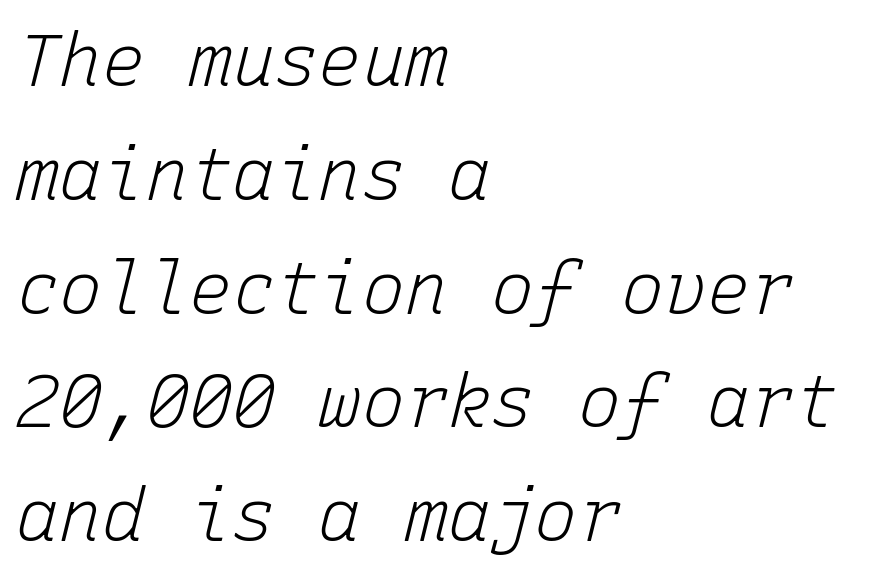
The image shows 72 px light type, italic (leaning right), monospaced; set left-aligned, normal line spacing (1.58x), normal letter spacing, not underlined; low stroke contrast and a medium x-height.
